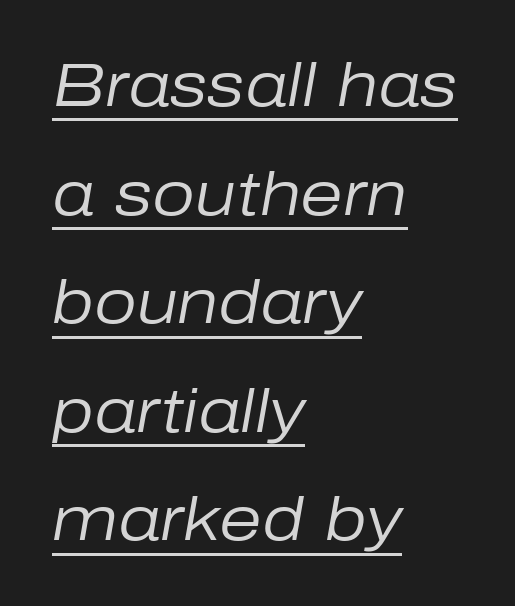
The image shows 61 px regular-weight type, italic (leaning right); set left-aligned, line spacing 1.78x, normal letter spacing, underlined; low stroke contrast and a medium x-height.
